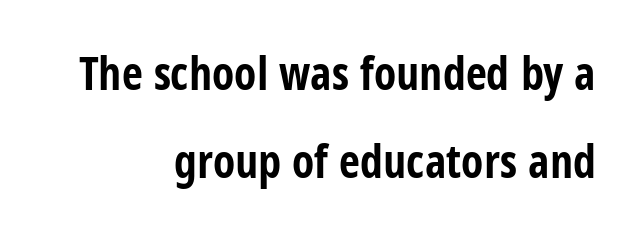
The image shows 46 px bold, condensed sans-serif type, upright; set right-aligned, loose line spacing (1.92x), normal letter spacing, not underlined; low stroke contrast and a large x-height.
